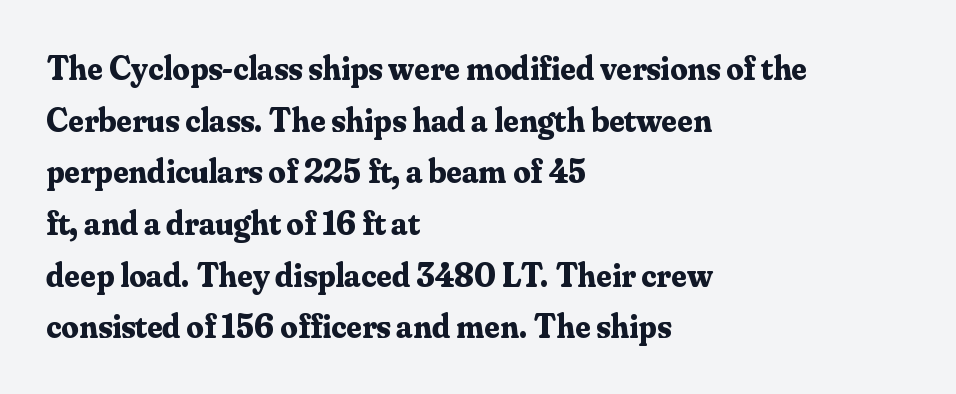
The letters advance in unequal steps, a hallmark of proportional type. Look at the bottom of the vertical strokes: they flare into serifs here. How would I describe the line gaps? Plain and ordinary. Decoration check: the copy has no underline.
